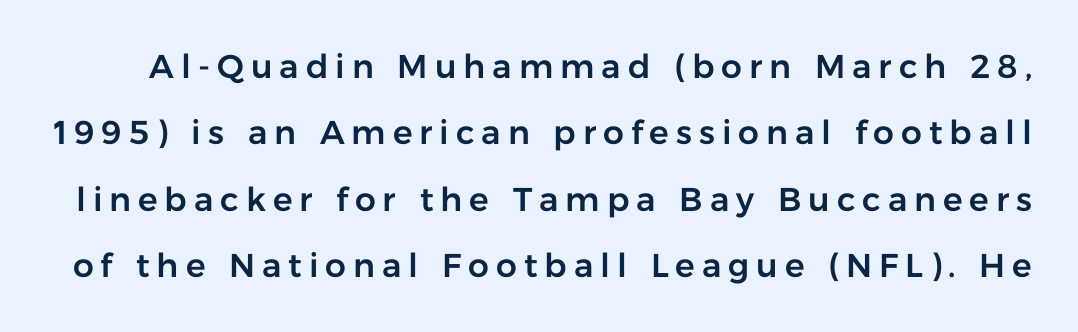
The image shows 33 px sans-serif type, upright; set loose line spacing (2.01x), unusually wide letter spacing (+0.21 em), not underlined; low stroke contrast and a medium x-height.
